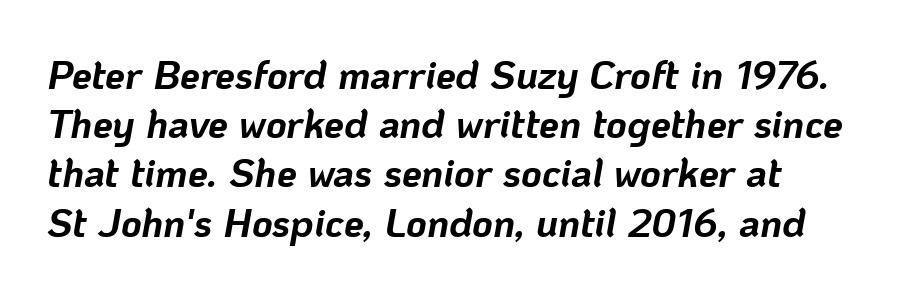
{"italic": "yes", "lean": "right", "slant_degrees": 10, "bold": "yes", "weight": "bold", "width": "normal", "stroke_contrast": "low", "x_height": "medium", "monospaced": "no", "underline": "no", "line_spacing_ratio": 1.23, "letter_spacing": "normal", "letter_spacing_em": 0.0, "glyph_px": 40}
